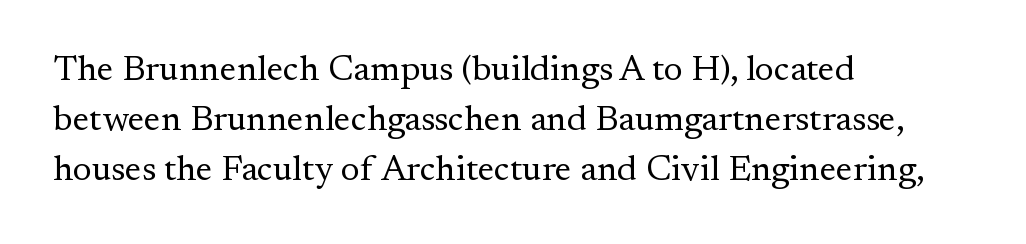
Q: Is the text bold? A: No.
Q: Is the text italic (slanted)? A: No, it is upright.
Q: Is the typeface a serif or a sans-serif typeface? A: Serif.
Q: Is the text underlined? A: No.
Q: How is the paragraph aligned? A: Left-aligned.
Q: Is the spacing between letters normal or unusually wide? A: Normal.
Q: Is the spacing between lines tight, normal or loose? A: Normal.
Q: Width (condensed, normal, or wide)? A: Normal.
Q: Stroke contrast? A: Medium.
Q: x-height? A: Small.
Q: Monospaced? A: No.
